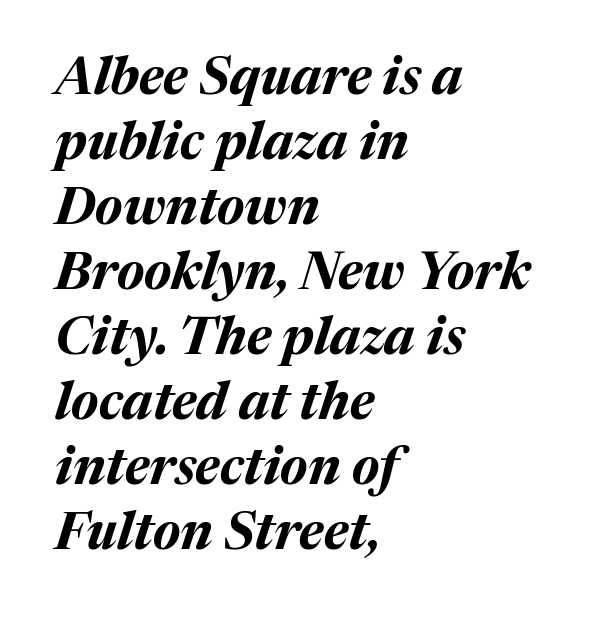
Beneath every word, the page is bare. A normal amount of white space separates one row of letters from the next. Looks like regular typesetting: each glyph gets only the width it needs. Look at the stroke-to-counter ratio: heavy, a bold. Tracking value appears to be zero — textbook default spacing. Emphasis-style slanted type is in use.
